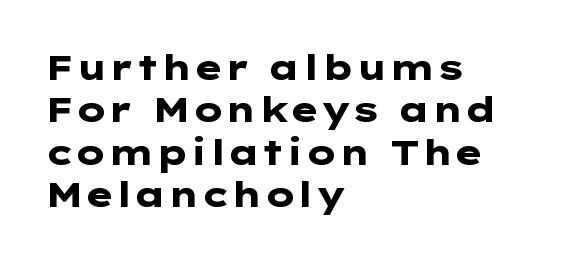
Do the letters lean? They stand straight. How are the letters spaced? Ordinarily, with no added tracking. A bare baseline throughout the passage. No feet cap the strokes, marking this as sans-serif type. The paragraph has a hard left edge and a soft right edge. The rendering uses a bold face; every stroke is thick and dark.
